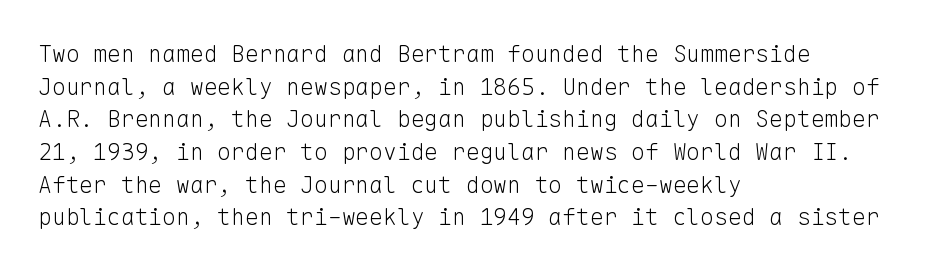
The image shows 23 px text type, upright; set left-aligned, normal line spacing (1.42x), normal letter spacing, not underlined.
